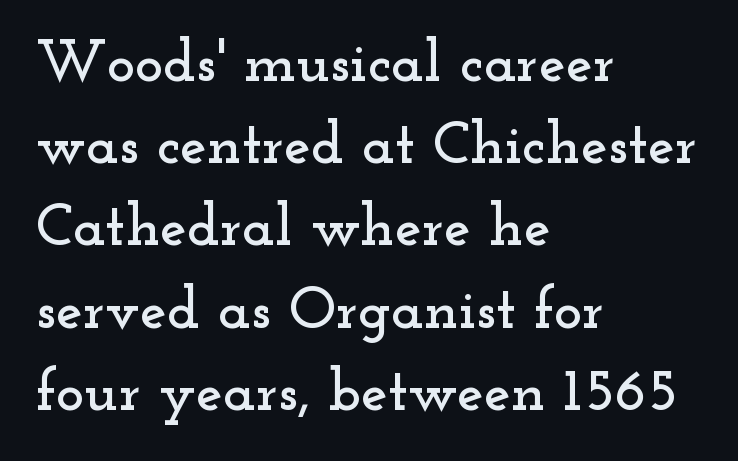
Q: Is the text italic (slanted)? A: No, it is upright.
Q: Is the typeface a serif or a sans-serif typeface? A: Serif.
Q: Is the text underlined? A: No.
Q: How is the paragraph aligned? A: Left-aligned.
Q: Is the spacing between letters normal or unusually wide? A: Normal.
Q: Is the spacing between lines tight, normal or loose? A: Normal.
Q: Width (condensed, normal, or wide)? A: Wide.
Q: Stroke contrast? A: Low.
Q: x-height? A: Small.
Q: Monospaced? A: No.
